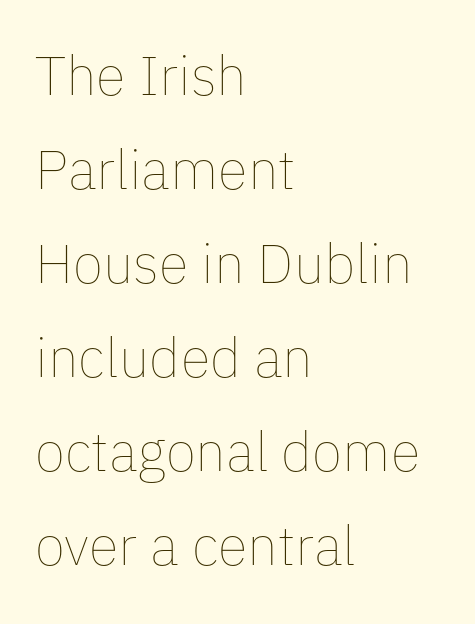
Q: Is the text bold? A: No.
Q: Is the text italic (slanted)? A: No, it is upright.
Q: Is the text underlined? A: No.
Q: How is the paragraph aligned? A: Left-aligned.
Q: Is the spacing between letters normal or unusually wide? A: Normal.
Q: Width (condensed, normal, or wide)? A: Normal.
Q: Stroke contrast? A: Low.
Q: x-height? A: Medium.
Q: Monospaced? A: No.
